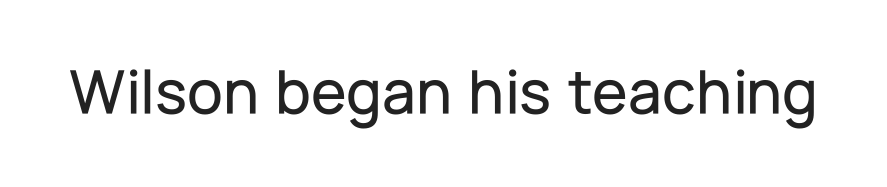
The image shows 65 px sans-serif type, upright; set normal letter spacing, not underlined; low stroke contrast and a medium x-height.
